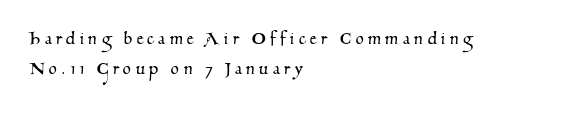
{"underline": "no", "align": "left", "line_spacing": "normal", "line_spacing_ratio": 1.43, "letter_spacing": "wide", "letter_spacing_em": 0.21, "glyph_px": 21}
